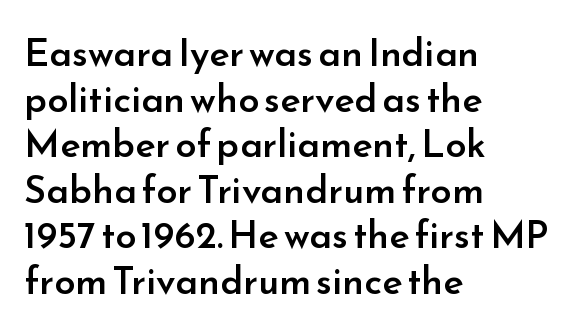
The image shows 38 px semibold sans-serif type, upright; set left-aligned, line spacing 1.2x, normal letter spacing, not underlined; low stroke contrast and a small x-height.
